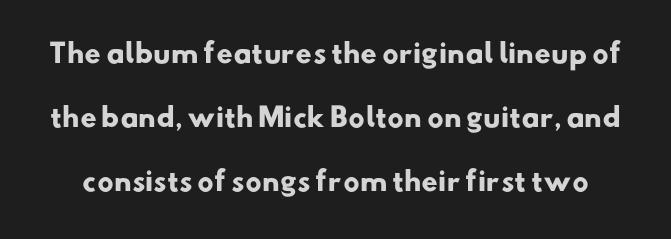
As a designer I'd log this as weight 700, bold. The words here are not underlined. The leading is generous, giving the passage an open texture. Between one letter and the next there's only the usual sliver of space.
